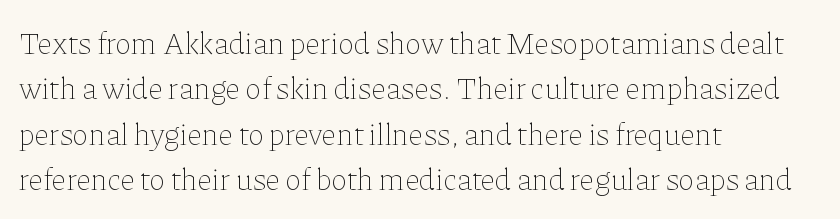
Tracking here is standard; glyphs follow each other at the usual distance. Heaviness? Minimal to ordinary, like unemphasized prose. Line beginnings align vertically; line endings do not. Unlike italic type, these characters show no tilt at all. A clean baseline with only descenders dipping below it.
